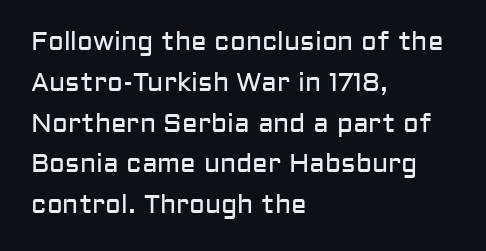
{"italic": "no", "bold": "no", "underline": "no", "align": "left", "line_spacing": "normal", "line_spacing_ratio": 1.57, "letter_spacing": "normal", "letter_spacing_em": 0.0, "glyph_px": 26}
